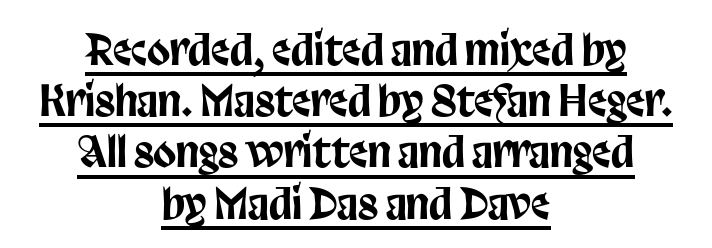
Descenders here cross a horizontal rule under the line. The face used here is proportionally spaced, like ordinary book or web type. In CSS terms this would be text-align: center. This is the regular roman posture of the typeface. Serif or sans? Sans — the stroke terminals are bare.
